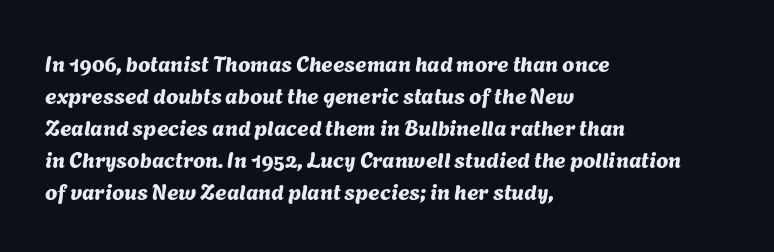
The image shows 22 px text type; set left-aligned, normal line spacing (1.45x), normal letter spacing, not underlined.
